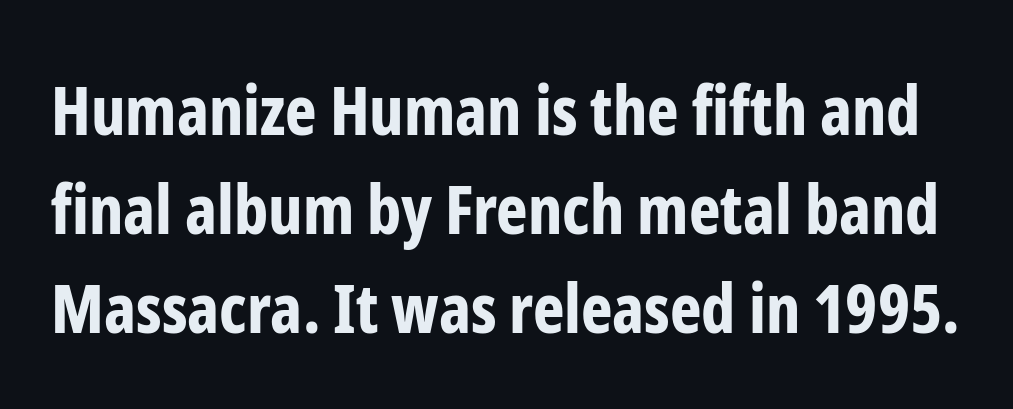
The image shows 67 px bold, condensed sans-serif type, upright; set normal line spacing (1.48x), normal letter spacing, not underlined; low stroke contrast and a medium x-height.
